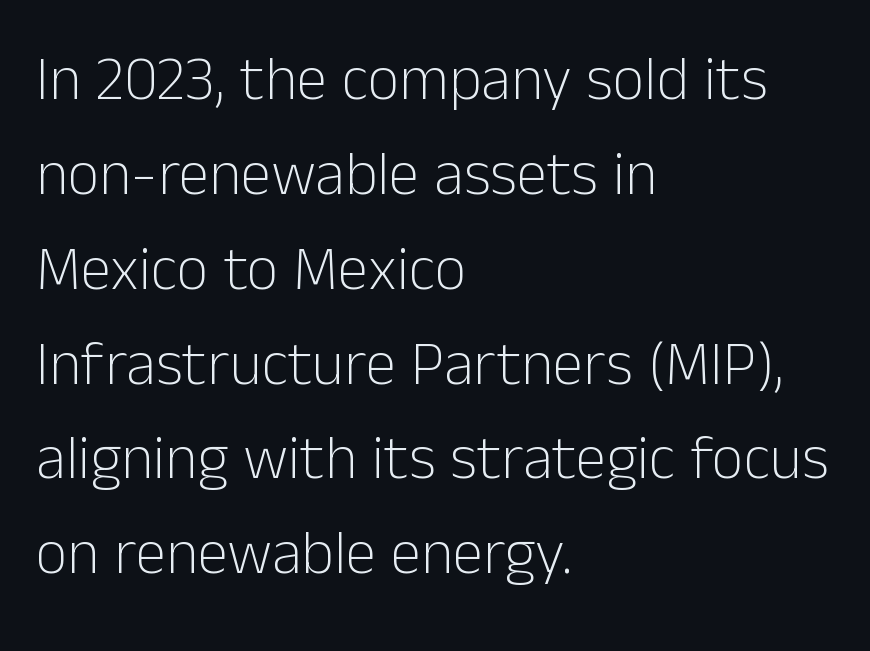
Q: Is the text bold? A: No.
Q: Is the text italic (slanted)? A: No, it is upright.
Q: Is the typeface a serif or a sans-serif typeface? A: Sans-serif.
Q: Is the text underlined? A: No.
Q: How is the paragraph aligned? A: Left-aligned.
Q: Is the spacing between letters normal or unusually wide? A: Normal.
Q: Is the spacing between lines tight, normal or loose? A: Normal.
Q: Width (condensed, normal, or wide)? A: Normal.
Q: Stroke contrast? A: Low.
Q: x-height? A: Medium.
Q: Monospaced? A: No.
